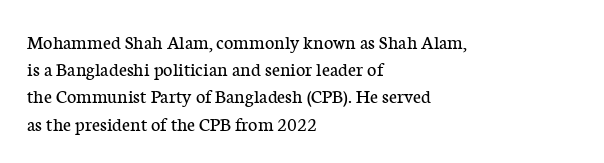
The image shows 20 px text type, upright; set left-aligned, normal line spacing (1.36x), normal letter spacing, not underlined.
